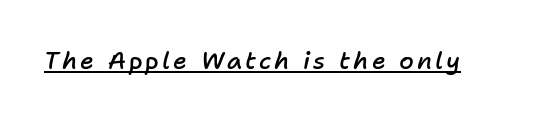
Q: Is the text bold? A: Semi-bold.
Q: Is the text italic (slanted)? A: Yes, it leans right by about 11 degrees.
Q: Is the text underlined? A: Yes.
